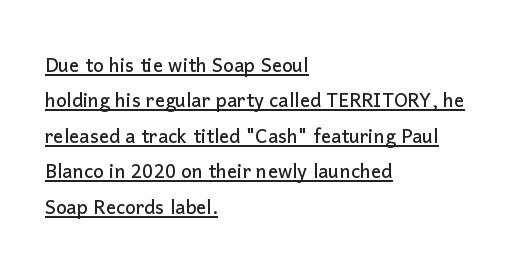
The image shows 25 px text type, upright; set left-aligned, normal line spacing (1.42x), normal letter spacing, underlined.
